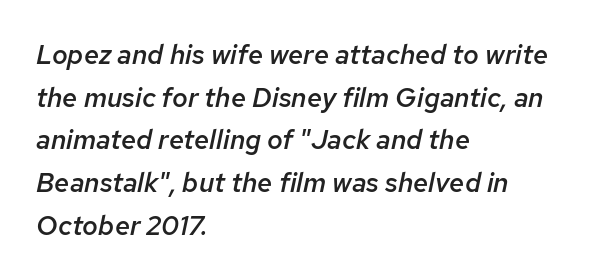
{"italic": "yes", "lean": "right", "slant_degrees": 12, "bold": "semi", "underline": "no", "align": "left", "line_spacing": "normal", "line_spacing_ratio": 1.58, "letter_spacing": "normal", "letter_spacing_em": 0.0, "glyph_px": 27}
